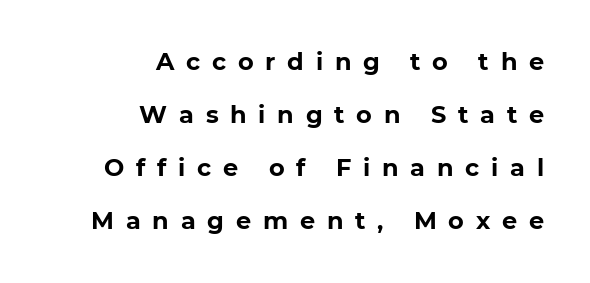
{"bold": "yes", "underline": "no", "align": "right", "line_spacing": "loose", "line_spacing_ratio": 2.21, "letter_spacing": "wide", "letter_spacing_em": 0.49, "glyph_px": 24}
